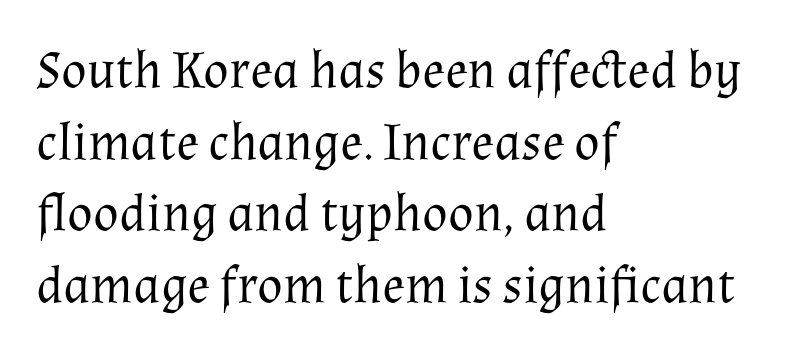
Q: Is the text bold? A: No.
Q: Is the text italic (slanted)? A: No, it is upright.
Q: Is the typeface a serif or a sans-serif typeface? A: Serif.
Q: Is the text underlined? A: No.
Q: How is the paragraph aligned? A: Left-aligned.
Q: Is the spacing between letters normal or unusually wide? A: Normal.
Q: Is the spacing between lines tight, normal or loose? A: Normal.
Q: Width (condensed, normal, or wide)? A: Normal.
Q: Stroke contrast? A: Medium.
Q: x-height? A: Medium.
Q: Monospaced? A: No.
